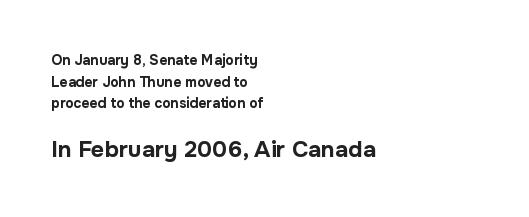
The image shows 23 px bold type, upright; set left-aligned, normal line spacing (1.55x), normal letter spacing, not underlined; the second (bottom) block is 1.64x larger.
